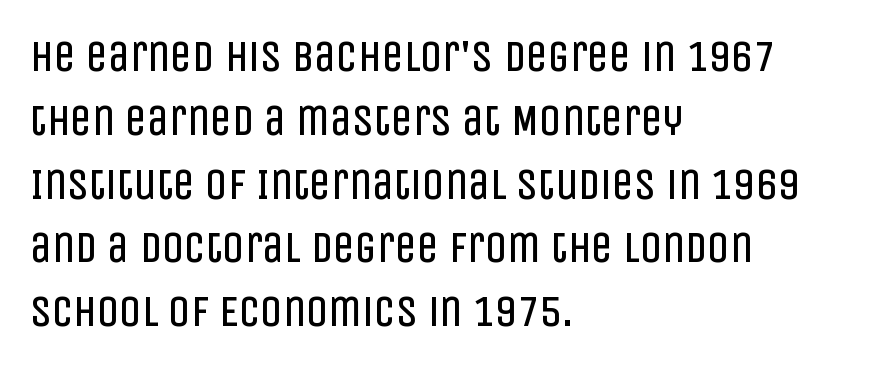
The image shows 44 px regular-weight, condensed sans-serif type, upright; set left-aligned, normal line spacing (1.45x), normal letter spacing, not underlined; low stroke contrast and a large x-height.
